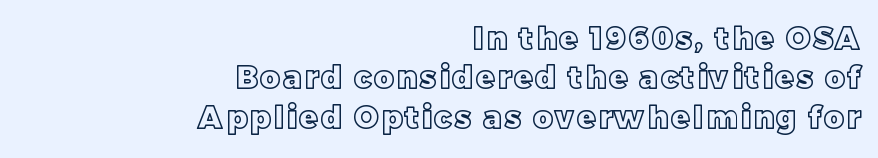
{"italic": "no", "width": "normal", "x_height": "large", "monospaced": "no", "underline": "no", "align": "right", "line_spacing": "normal", "line_spacing_ratio": 1.31, "glyph_px": 30}
